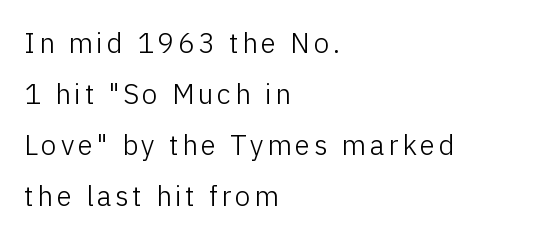
{"serif": "no", "italic": "no", "bold": "no", "weight": "light", "width": "normal", "stroke_contrast": "low", "x_height": "medium", "monospaced": "no", "underline": "no", "align": "left", "line_spacing_ratio": 1.82, "glyph_px": 28}
